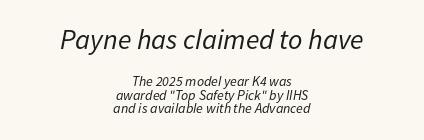
No extra ink here — the face is not bold. Visually, the top section dominates because its glyphs are scaled up. This is oblique type, the kind used for emphasis or titles. The text block is weighted toward neither margin, spreading evenly from the middle. One glance says dense: line gaps are narrower than usual. A typesetter would call this zero additional tracking.
